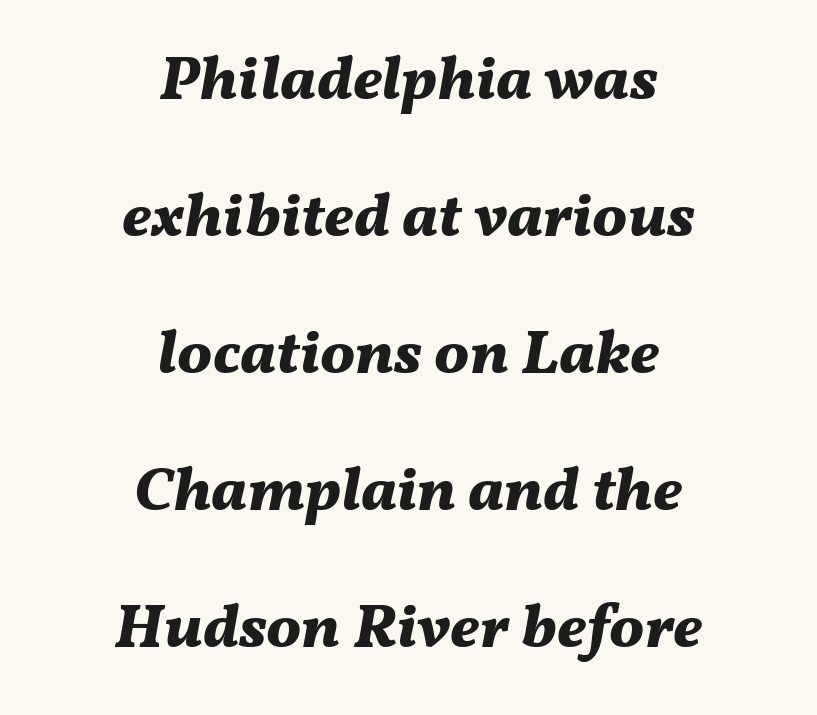
The image shows 62 px bold type, italic (leaning right); set centered, loose line spacing (2.21x), normal letter spacing, not underlined; medium stroke contrast and a medium x-height.
